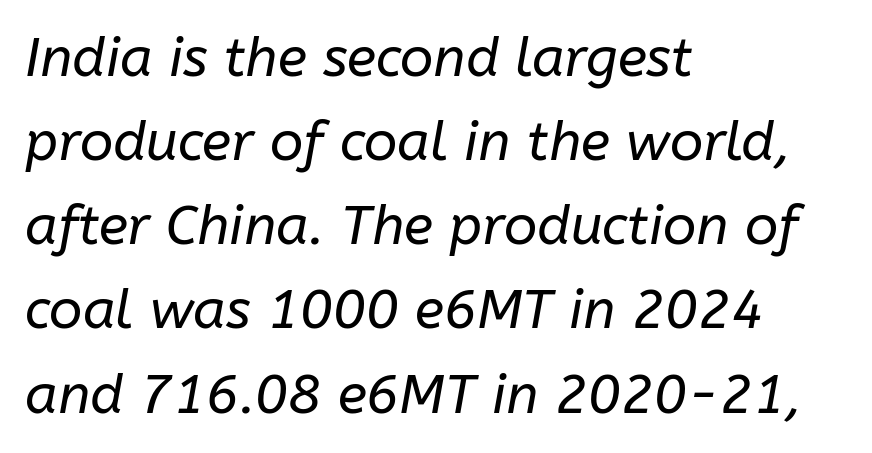
Q: Is the text bold? A: No.
Q: Is the text italic (slanted)? A: Yes, it leans right by about 10 degrees.
Q: Is the text underlined? A: No.
Q: How is the paragraph aligned? A: Left-aligned.
Q: Is the spacing between letters normal or unusually wide? A: Normal.
Q: Is the spacing between lines tight, normal or loose? A: Normal.
Q: Width (condensed, normal, or wide)? A: Normal.
Q: Stroke contrast? A: Low.
Q: x-height? A: Medium.
Q: Monospaced? A: No.
